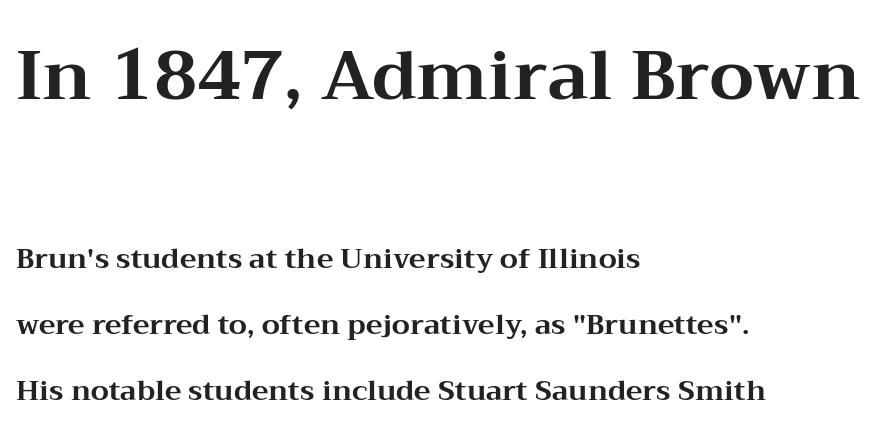
In terms of weight, the rendering is a true, heavy bold. One-word summary of the alignment: left. A typesetter would call this leading open, well beyond the default. This rendering employs a face with finishing strokes, i.e., a serif.
